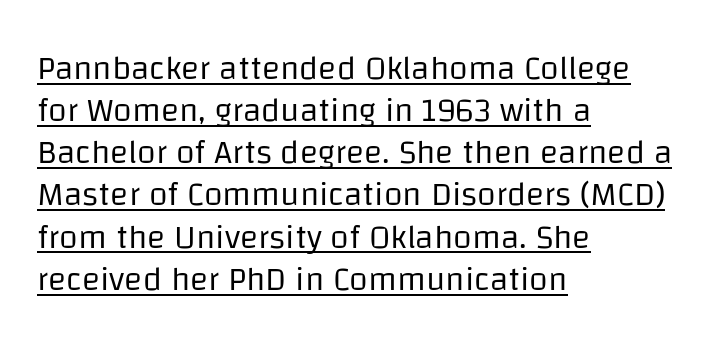
Q: Is the text bold? A: No.
Q: Is the text italic (slanted)? A: No, it is upright.
Q: Is the typeface a serif or a sans-serif typeface? A: Sans-serif.
Q: Is the text underlined? A: Yes.
Q: How is the paragraph aligned? A: Left-aligned.
Q: Is the spacing between letters normal or unusually wide? A: Normal.
Q: Width (condensed, normal, or wide)? A: Normal.
Q: Stroke contrast? A: Low.
Q: x-height? A: Large.
Q: Monospaced? A: No.
